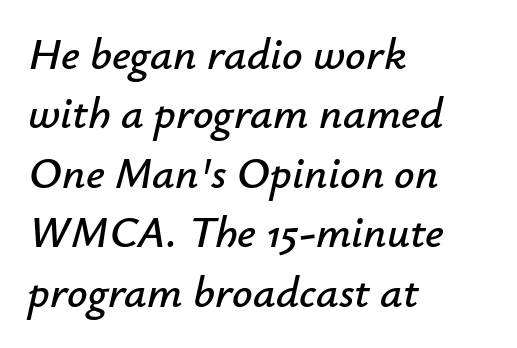
Default kerning and tracking; the words read as compact shapes. Type without underlining. Tall strokes in this sample are angled rather than plumb. Character widths vary here, with narrow letters taking less room than wide ones. Interline gaps are of average width in this sample. Alignment: flush left.
